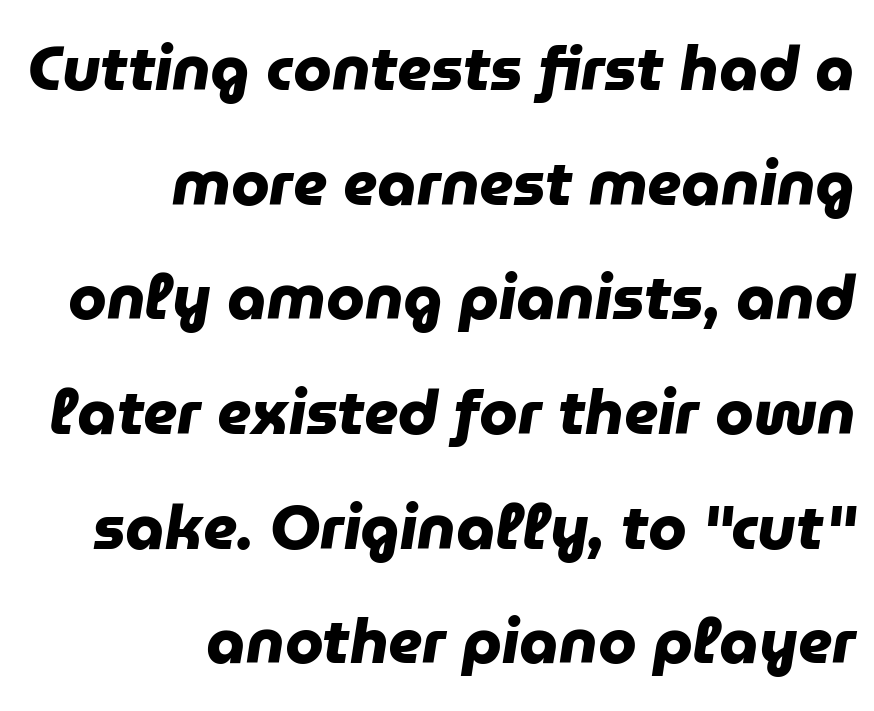
The words here are not underlined. Alignment: flush right. In terms of letterform style, serifs are entirely absent. Here the designer chose a conventional face with non-uniform glyph widths.
